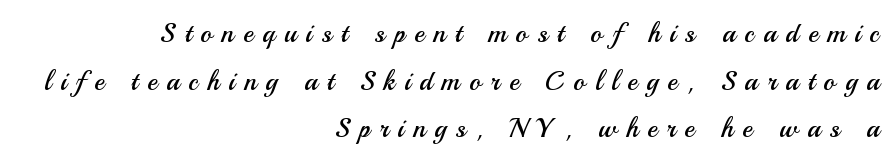
Casual observation: everything's shoved over to the right. The zone under the glyphs is completely vacant. Compared with a typical body face, this is equally light or lighter still. The type is letterspaced generously, with wide tracking.
